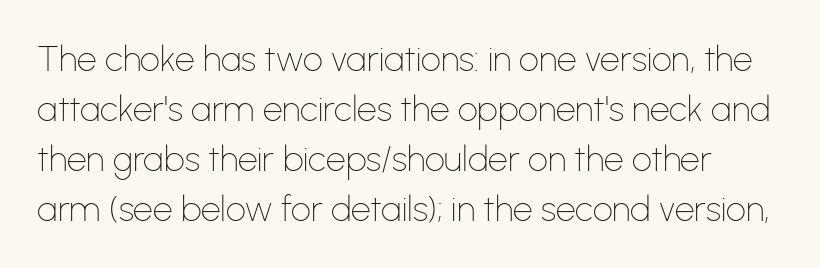
These lines are rendered in a variable-pitch font. Normally led — the rows are evenly, conventionally spaced. These lines were composed using upright roman letters. The rendering keeps characters at their native spacing.
